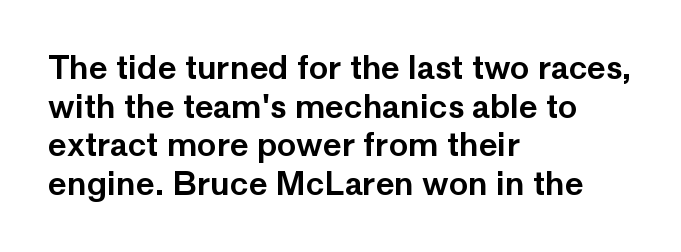
Q: Is the text italic (slanted)? A: No, it is upright.
Q: Is the typeface a serif or a sans-serif typeface? A: Sans-serif.
Q: Is the text underlined? A: No.
Q: How is the paragraph aligned? A: Left-aligned.
Q: Is the spacing between letters normal or unusually wide? A: Normal.
Q: Width (condensed, normal, or wide)? A: Normal.
Q: Stroke contrast? A: Low.
Q: x-height? A: Medium.
Q: Monospaced? A: No.
